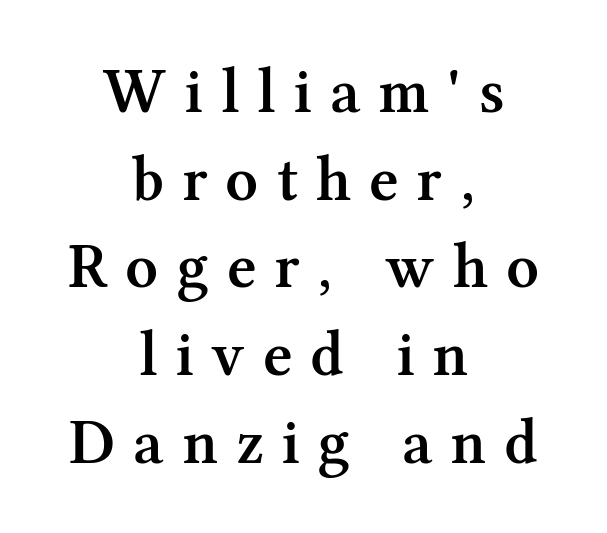
The glyphs are unaccompanied by any horizontal stroke below them. One-word summary of the alignment: center. Here the designer chose a conventional face with non-uniform glyph widths. The letters stand upright; this is a roman face. The rendering uses a moderate line-height, typical for paragraphs.
